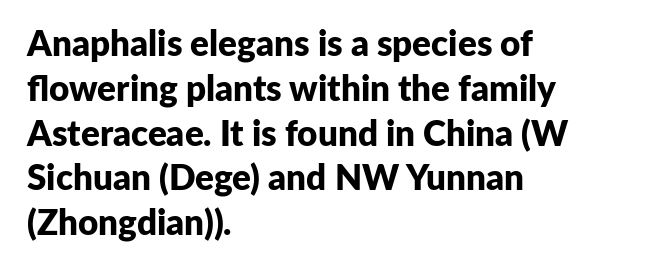
Caption: standard tracking, unaltered. Leading matches the norm, producing a regular column. Examine the stroke ends and you'll find no serifs. Notice how the passage keeps a crisp vertical edge on the left only. The glyphs are unaccompanied by any horizontal stroke below them. Notice how the stems are strictly vertical — no italics here.
